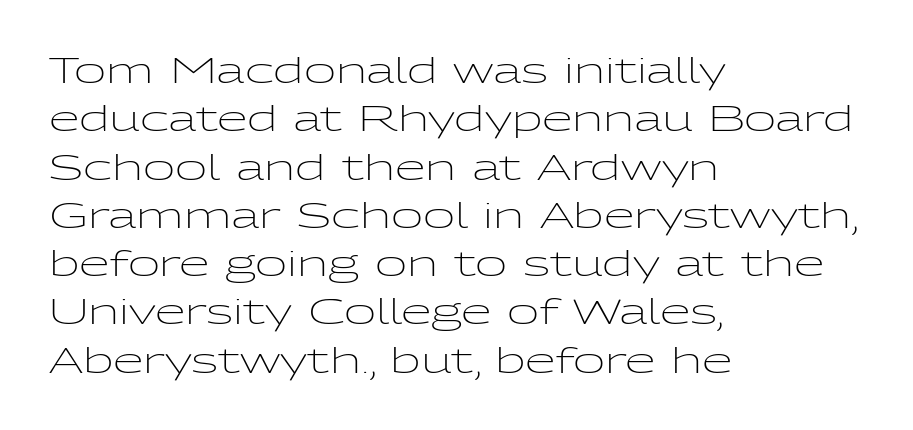
Honestly, the row spacing looks completely unremarkable. In terms of letterspacing, this is plain default setting. Heft: none added — not bold. The letters advance in unequal steps, a hallmark of proportional type. Rule under the text: the space is simply empty. Every row of glyphs begins at an identical x-position on the left.
